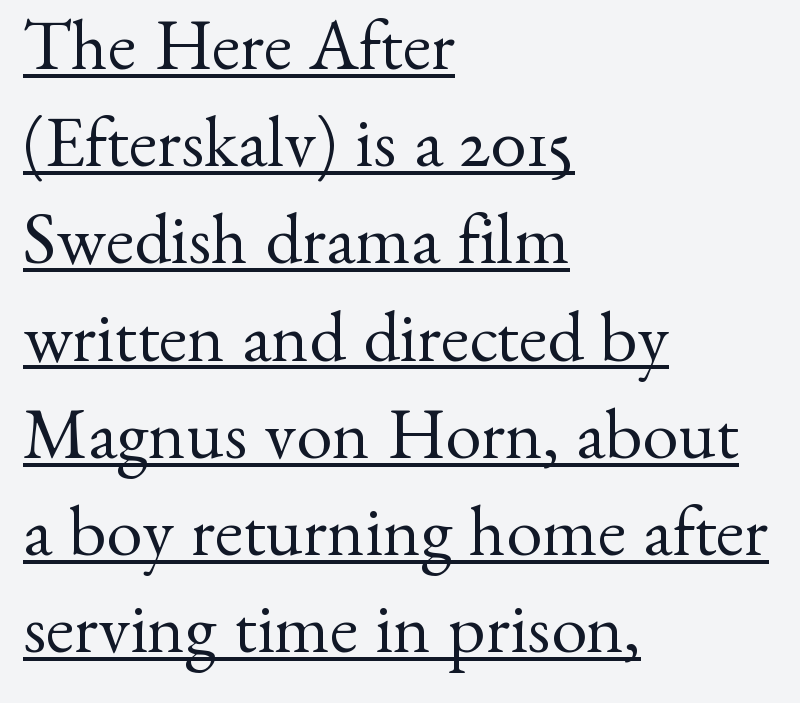
The image shows 72 px regular-weight serif type, upright; set left-aligned, normal line spacing (1.35x), normal letter spacing, underlined; medium stroke contrast and a small x-height.
